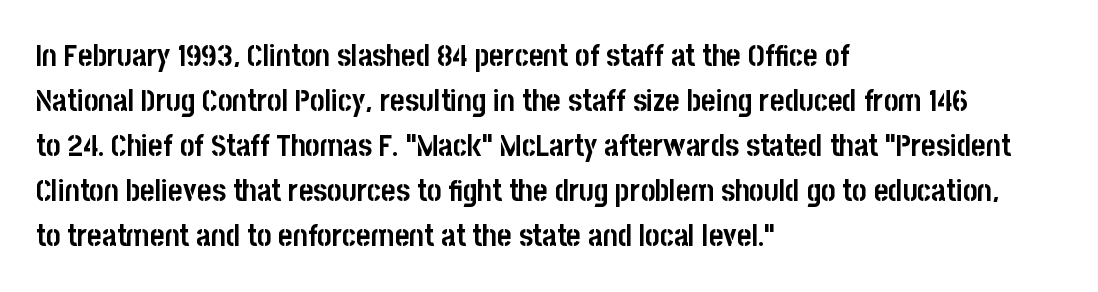
The image shows 31 px semibold, condensed sans-serif type, upright; set left-aligned, normal line spacing (1.45x), normal letter spacing, not underlined; low stroke contrast and a large x-height.
